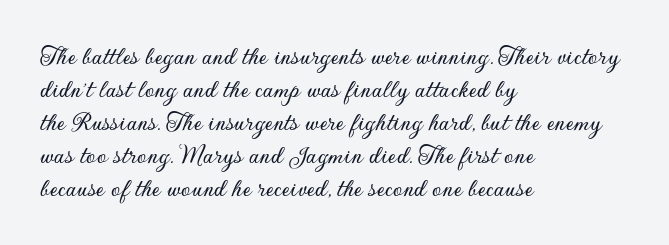
{"underline": "no", "align": "left", "line_spacing_ratio": 1.22, "letter_spacing": "normal", "letter_spacing_em": 0.0, "glyph_px": 27}
